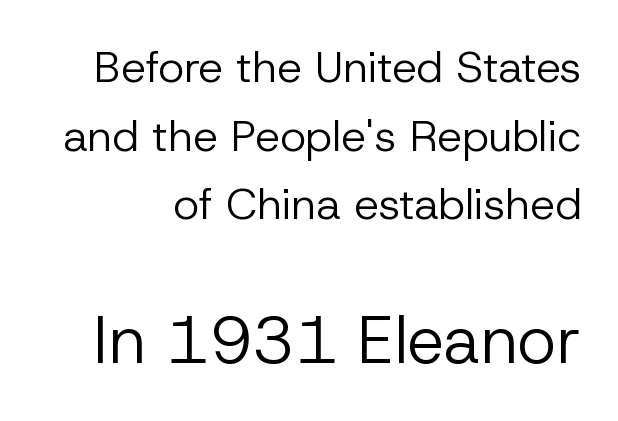
Nope, not italic — everything's standing straight. This layout puts the modest block above and the oversized block below. Each letter's strokes conclude bluntly, with no projecting serifs. Unbolded letterforms with no extra heft. The baseline area is clear.
